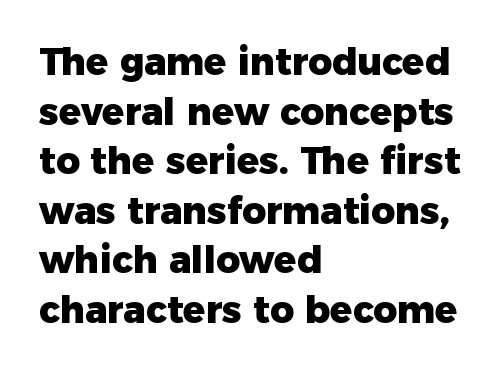
Q: Is the text bold? A: Yes.
Q: Is the text italic (slanted)? A: No, it is upright.
Q: Is the typeface a serif or a sans-serif typeface? A: Sans-serif.
Q: Is the text underlined? A: No.
Q: How is the paragraph aligned? A: Left-aligned.
Q: Is the spacing between letters normal or unusually wide? A: Normal.
Q: Is the spacing between lines tight, normal or loose? A: Normal.
Q: Width (condensed, normal, or wide)? A: Normal.
Q: Stroke contrast? A: Low.
Q: x-height? A: Medium.
Q: Monospaced? A: No.
